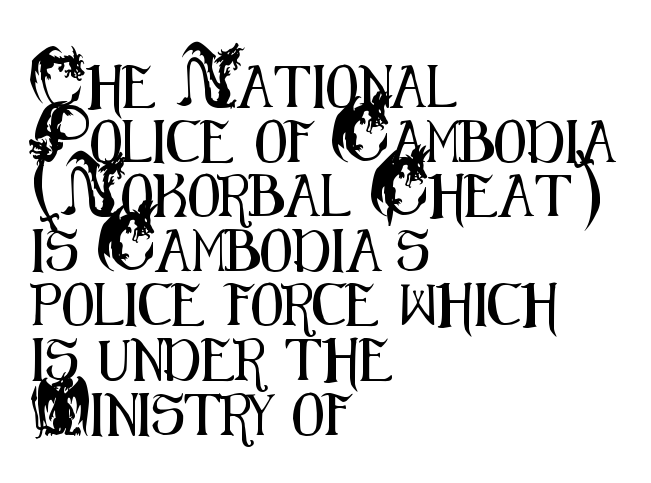
The image shows 42 px condensed sans-serif type, upright; set left-aligned, normal line spacing (1.3x), normal letter spacing, not underlined; medium stroke contrast and a small x-height.
